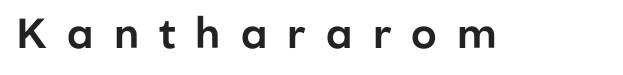
Q: Is the text italic (slanted)? A: No, it is upright.
Q: Is the typeface a serif or a sans-serif typeface? A: Sans-serif.
Q: Is the text underlined? A: No.
Q: Is the spacing between letters normal or unusually wide? A: Unusually wide.
Q: Width (condensed, normal, or wide)? A: Normal.
Q: Stroke contrast? A: Low.
Q: x-height? A: Medium.
Q: Monospaced? A: No.
